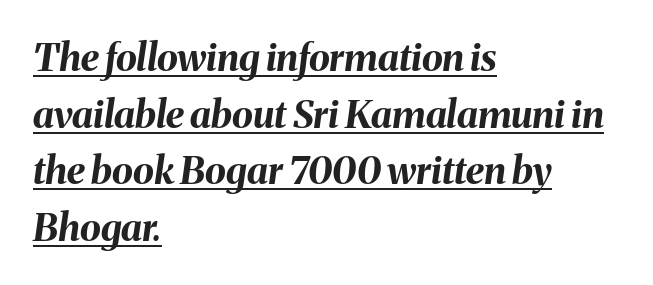
Q: Is the text bold? A: Yes.
Q: Is the text italic (slanted)? A: Yes, it leans right by about 8 degrees.
Q: Is the text underlined? A: Yes.
Q: How is the paragraph aligned? A: Left-aligned.
Q: Is the spacing between letters normal or unusually wide? A: Normal.
Q: Is the spacing between lines tight, normal or loose? A: Normal.
Q: Width (condensed, normal, or wide)? A: Normal.
Q: Stroke contrast? A: Medium.
Q: x-height? A: Medium.
Q: Monospaced? A: No.
